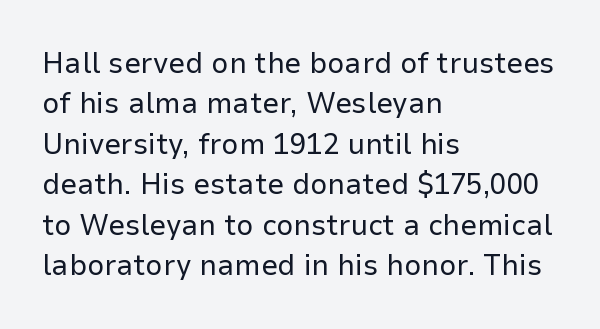
The image shows 30 px regular-weight sans-serif type, upright; set left-aligned, normal line spacing (1.35x), normal letter spacing, not underlined; low stroke contrast and a medium x-height.
